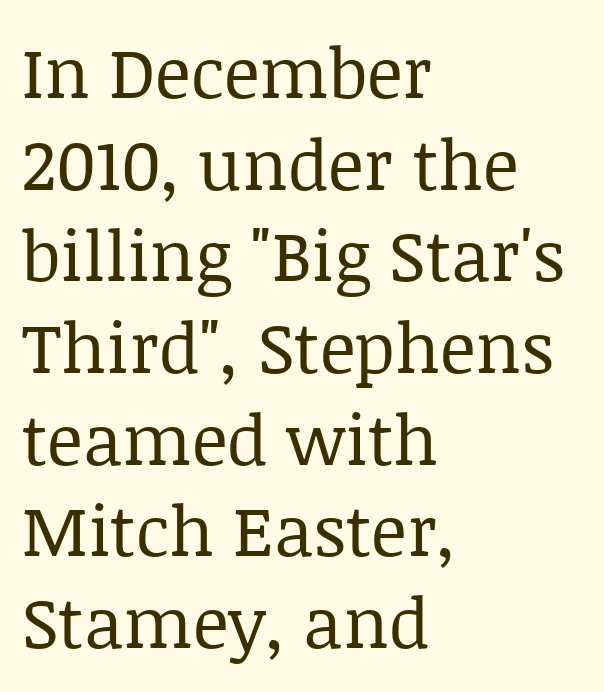
{"serif": "yes", "italic": "no", "bold": "no", "weight": "regular", "width": "normal", "stroke_contrast": "low", "x_height": "large", "monospaced": "no", "underline": "no", "align": "left", "line_spacing": "normal", "line_spacing_ratio": 1.31, "letter_spacing": "normal", "letter_spacing_em": 0.0, "glyph_px": 70}
